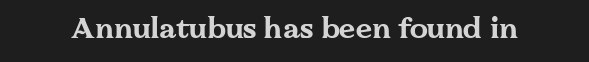
{"serif": "yes", "italic": "no", "bold": "yes", "weight": "bold", "width": "wide", "stroke_contrast": "medium", "x_height": "medium", "monospaced": "no", "underline": "no", "letter_spacing": "normal", "letter_spacing_em": 0.0, "glyph_px": 29}
